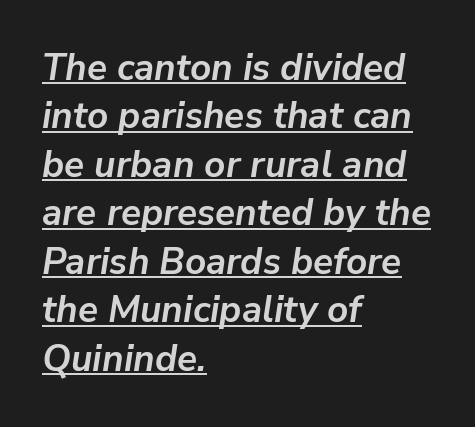
Q: Is the text bold? A: Yes.
Q: Is the text italic (slanted)? A: Yes, it leans right by about 9 degrees.
Q: Is the text underlined? A: Yes.
Q: How is the paragraph aligned? A: Left-aligned.
Q: Is the spacing between letters normal or unusually wide? A: Normal.
Q: Is the spacing between lines tight, normal or loose? A: Normal.
Q: Width (condensed, normal, or wide)? A: Normal.
Q: Stroke contrast? A: Low.
Q: x-height? A: Medium.
Q: Monospaced? A: No.
